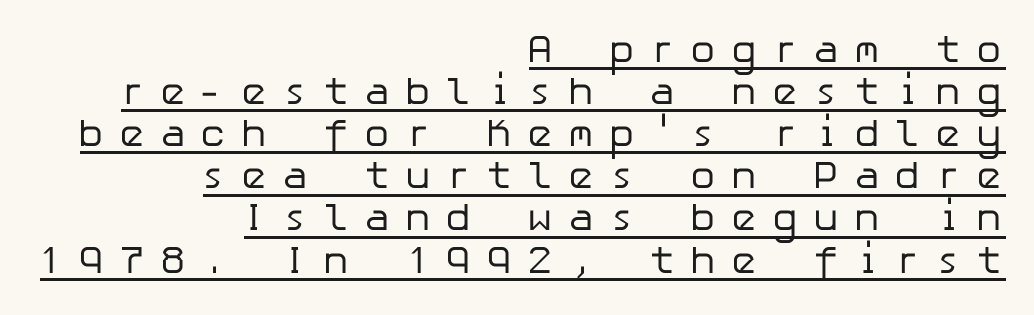
The image shows 39 px regular-weight sans-serif type, upright; set right-aligned, tight line spacing (1.08x), unusually wide letter spacing (+0.38 em), underlined; low stroke contrast and a medium x-height.
